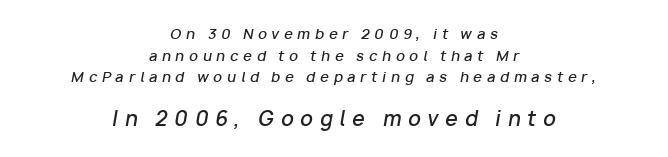
Q: Is the text bold? A: Semi-bold.
Q: Is the text italic (slanted)? A: Yes, it leans right by about 10 degrees.
Q: Is the text underlined? A: No.
Q: How is the paragraph aligned? A: Centered.
Q: Is the spacing between letters normal or unusually wide? A: Unusually wide.
Q: Is the spacing between lines tight, normal or loose? A: Normal.
Q: Which block of text is set in a larger size, the first (top) or the second (bottom)? A: The second (bottom) one.
